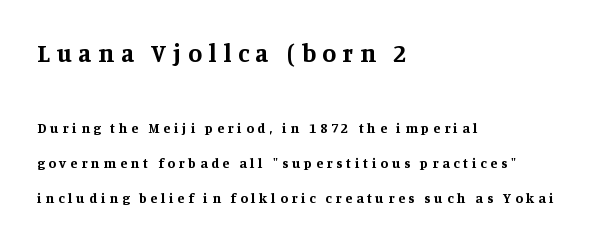
Do the letters lean? They stand straight. The glyphs are unaccompanied by any horizontal stroke below them. Spacing between characters has been opened up far beyond the box default. The typesetter chose a ragged-right arrangement here. Type size steps down from the first block to the second.
